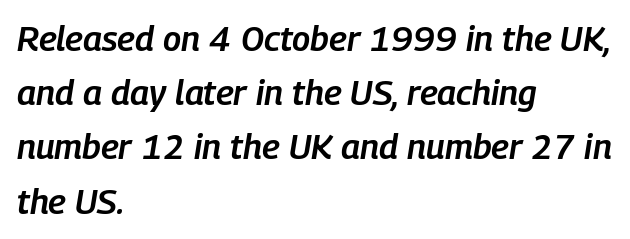
Q: Is the text bold? A: Semi-bold.
Q: Is the text italic (slanted)? A: Yes, it leans right by about 9 degrees.
Q: Is the text underlined? A: No.
Q: How is the paragraph aligned? A: Left-aligned.
Q: Is the spacing between letters normal or unusually wide? A: Normal.
Q: Is the spacing between lines tight, normal or loose? A: Normal.
Q: Width (condensed, normal, or wide)? A: Condensed.
Q: Stroke contrast? A: Low.
Q: x-height? A: Medium.
Q: Monospaced? A: No.
